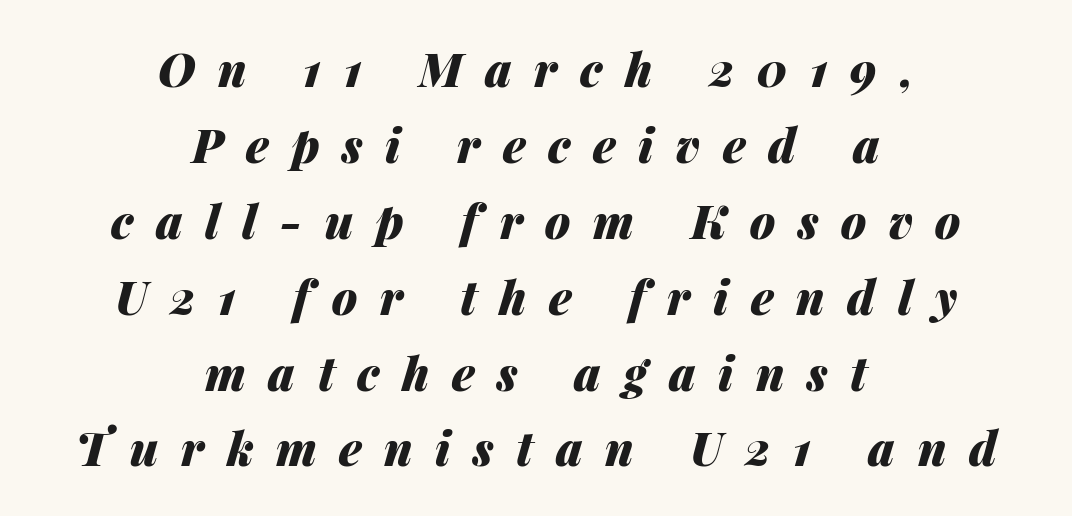
The image shows 46 px heavy type, italic (leaning right); set centered, normal line spacing (1.65x), unusually wide letter spacing (+0.49 em), not underlined; medium stroke contrast and a medium x-height.
